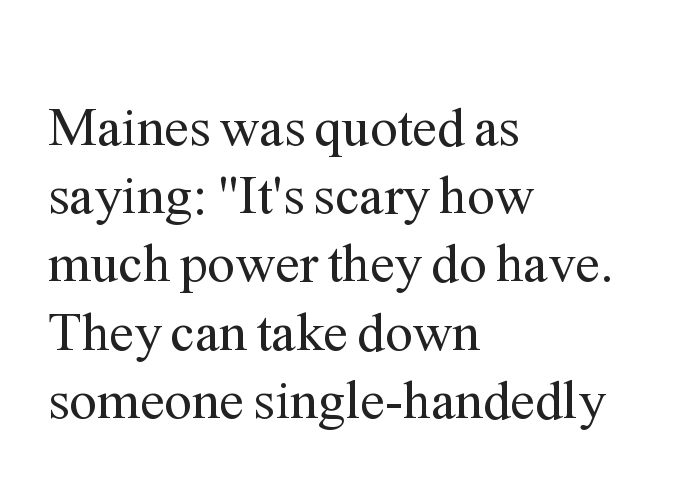
Look at the tracking — it's just the regular setting, nothing added. The font family rendered here belongs to the serif group. The letterforms sit at book weight or below. A typesetter would mark this as roman, not italic.
